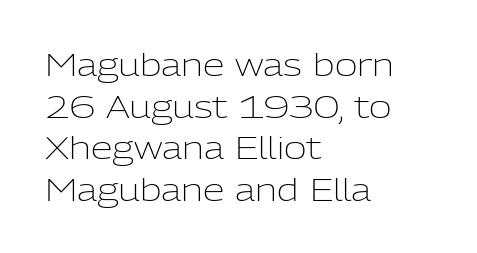
The image shows 31 px light sans-serif type, upright; set left-aligned, normal line spacing (1.34x), normal letter spacing, not underlined; low stroke contrast and a medium x-height.
